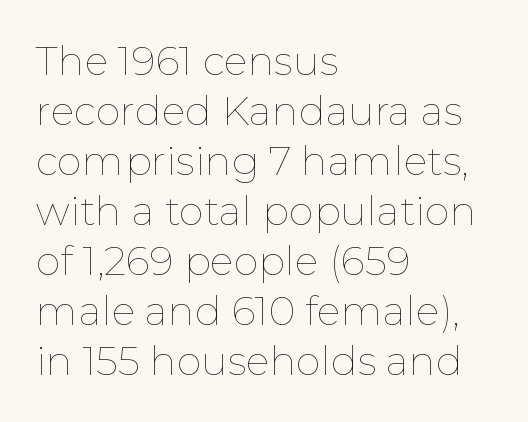
{"italic": "no", "bold": "no", "weight": "thin", "width": "normal", "stroke_contrast": "low", "x_height": "medium", "monospaced": "no", "underline": "no", "align": "left", "line_spacing": "normal", "line_spacing_ratio": 1.25, "letter_spacing": "normal", "letter_spacing_em": 0.0, "glyph_px": 40}
